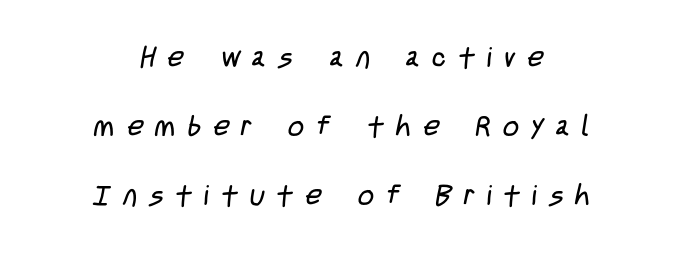
The image shows 28 px regular-weight, condensed sans-serif type; set centered, loose line spacing (2.47x), unusually wide letter spacing (+0.43 em), not underlined; low stroke contrast and a large x-height.
